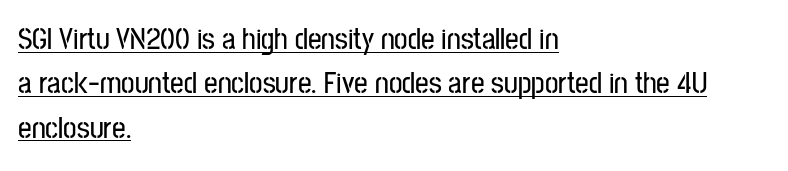
Q: Is the text italic (slanted)? A: No, it is upright.
Q: Is the typeface a serif or a sans-serif typeface? A: Sans-serif.
Q: Is the text underlined? A: Yes.
Q: How is the paragraph aligned? A: Left-aligned.
Q: Is the spacing between letters normal or unusually wide? A: Normal.
Q: Is the spacing between lines tight, normal or loose? A: Normal.
Q: Width (condensed, normal, or wide)? A: Condensed.
Q: Stroke contrast? A: Low.
Q: x-height? A: Medium.
Q: Monospaced? A: No.
